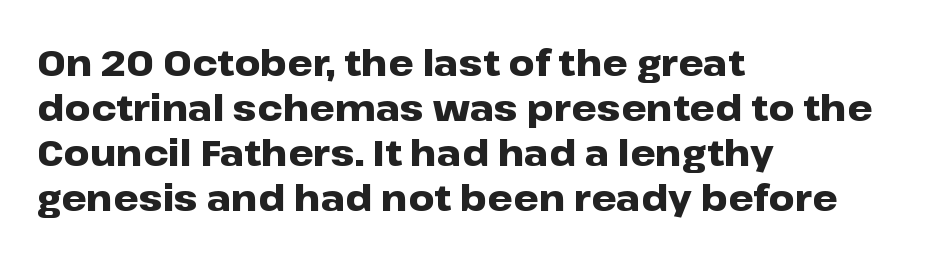
Q: Is the text bold? A: Yes.
Q: Is the text italic (slanted)? A: No, it is upright.
Q: Is the typeface a serif or a sans-serif typeface? A: Sans-serif.
Q: Is the text underlined? A: No.
Q: How is the paragraph aligned? A: Left-aligned.
Q: Is the spacing between letters normal or unusually wide? A: Normal.
Q: Is the spacing between lines tight, normal or loose? A: Normal.
Q: Width (condensed, normal, or wide)? A: Wide.
Q: Stroke contrast? A: Low.
Q: x-height? A: Medium.
Q: Monospaced? A: No.
